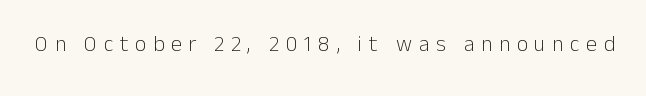
The image shows 22 px text type, upright; set unusually wide letter spacing (+0.3 em), not underlined.
